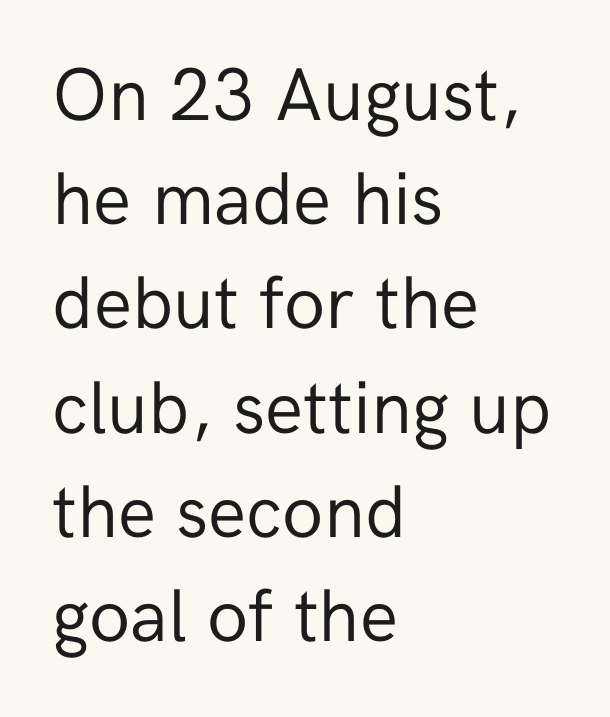
The image shows 75 px regular-weight sans-serif type, upright; set left-aligned, normal line spacing (1.39x), normal letter spacing, not underlined; low stroke contrast and a medium x-height.
